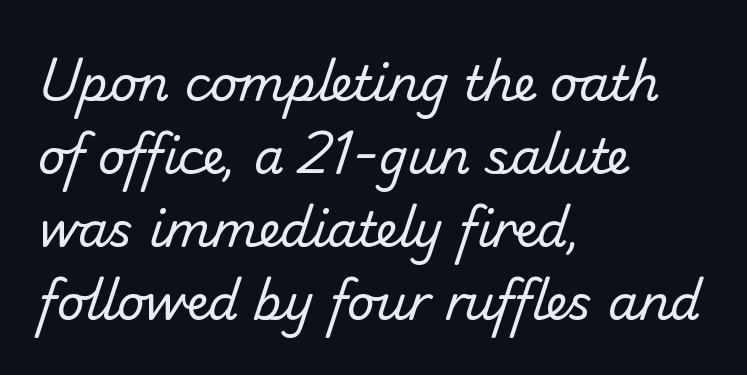
Nobody drew a line under any word here. Leading: standard. The font sits on the lighter half of the weight spectrum, regular included. Horizontal alignment here is leftward, the default for most running prose.
